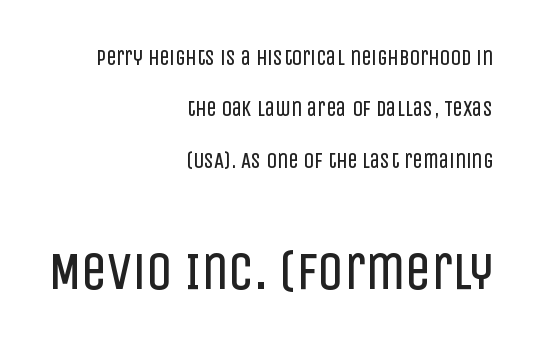
The image shows 52 px regular-weight, condensed sans-serif type, upright; set right-aligned, loose line spacing (2.45x), normal letter spacing, not underlined; the second (bottom) block is 2.48x larger; low stroke contrast and a large x-height.
